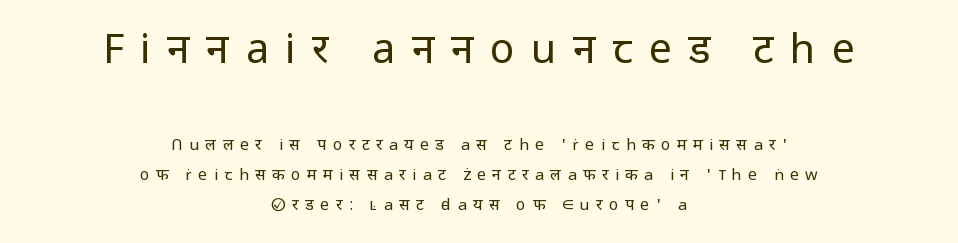
The image shows 41 px regular-weight sans-serif type, upright; set centered, line spacing 1.86x, unusually wide letter spacing (+0.4 em), not underlined; the first (top) block is 2.56x larger; low stroke contrast and a medium x-height.
